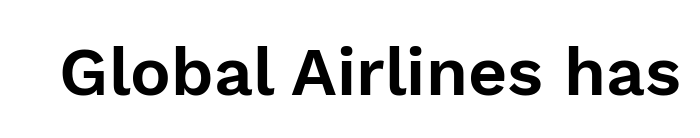
Glance below the letters and you will spot only blank space. Each letter keeps its own natural width here, so spacing adapts to shape. These lines keep a tight, regular rhythm from letter to letter. Do the letters lean? They stand straight. The font family rendered here belongs to the sans-serif group.
